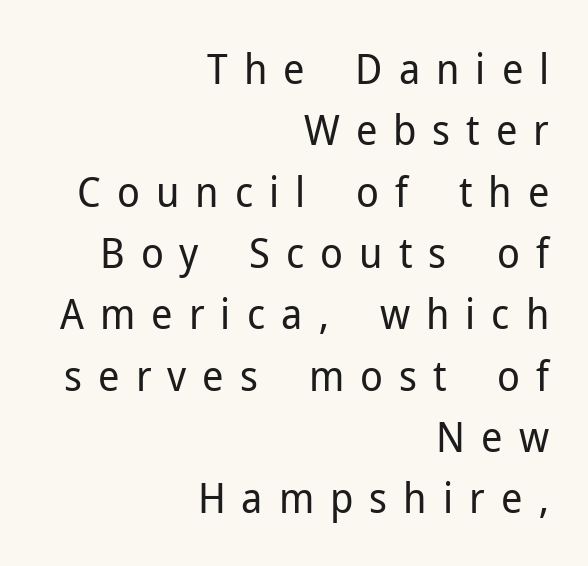
{"serif": "no", "italic": "no", "bold": "no", "weight": "regular", "width": "normal", "stroke_contrast": "low", "x_height": "medium", "monospaced": "no", "underline": "no", "align": "right", "line_spacing": "normal", "line_spacing_ratio": 1.46, "letter_spacing": "wide", "letter_spacing_em": 0.38, "glyph_px": 42}
